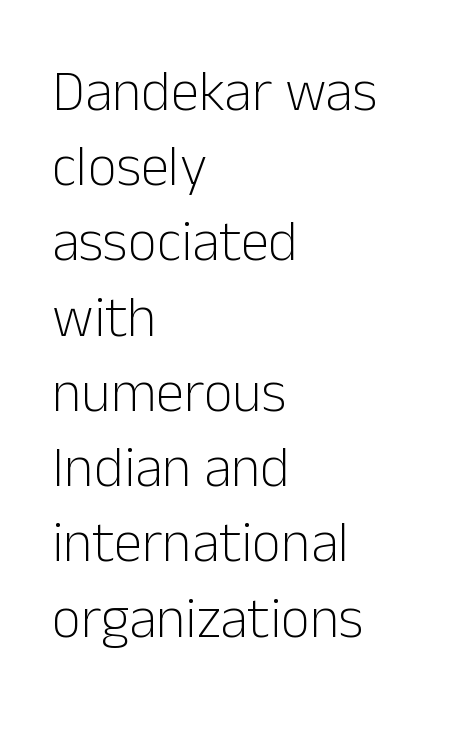
The glyphs in this specimen are sans serif. Characters remain perfectly vertical along every line. Rows of type keep a routine distance in the vertical direction. The passage shown is typed in a proportional face where columns would drift. The typeface has the unassuming heft of standard copy or less.
